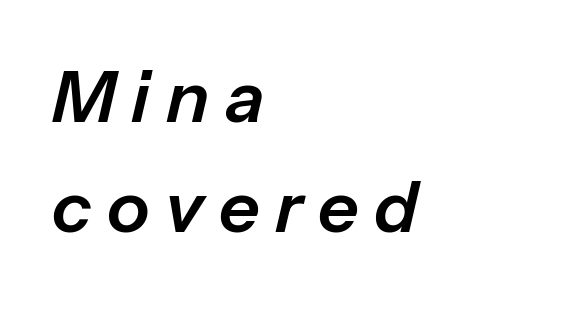
The image shows 71 px text type, italic (leaning right); set left-aligned, normal line spacing (1.55x), unusually wide letter spacing (+0.22 em), not underlined; low stroke contrast and a medium x-height.
